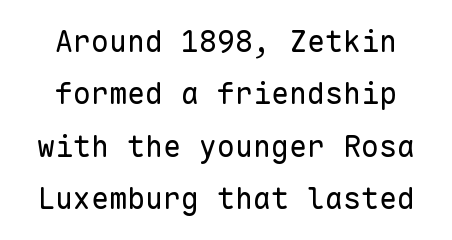
Q: Is the text bold? A: No.
Q: Is the text italic (slanted)? A: No, it is upright.
Q: Is the typeface a serif or a sans-serif typeface? A: Sans-serif.
Q: Is the text underlined? A: No.
Q: How is the paragraph aligned? A: Centered.
Q: Is the spacing between letters normal or unusually wide? A: Normal.
Q: Width (condensed, normal, or wide)? A: Normal.
Q: Stroke contrast? A: Low.
Q: x-height? A: Medium.
Q: Monospaced? A: Yes.
